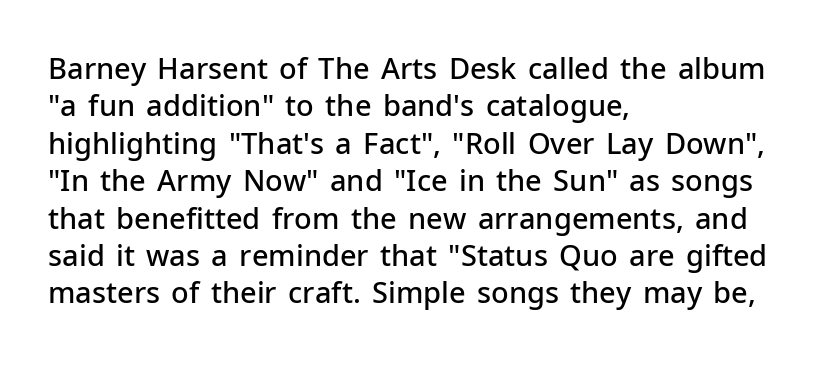
Just letters on the line, the space beneath them empty. The passage shown is typeset with a sans-serif family. The typesetting leans somewhat heavy: a semibold. How are the letters spaced? Ordinarily, with no added tracking. The rows are spaced the way most documents space them.
